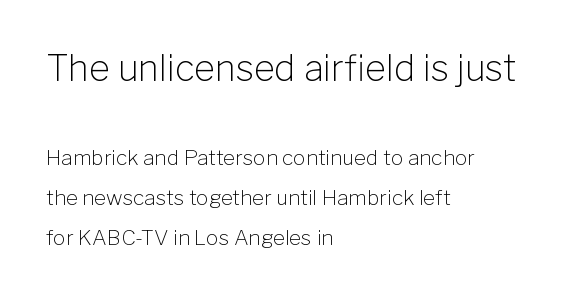
Counters stay open thanks to moderate or lighter strokes. Letter spacing: default. This rendering uses left alignment, leaving the right contour irregular. Note the varied advance widths — an 'i' is clearly narrower than an 'm'.
